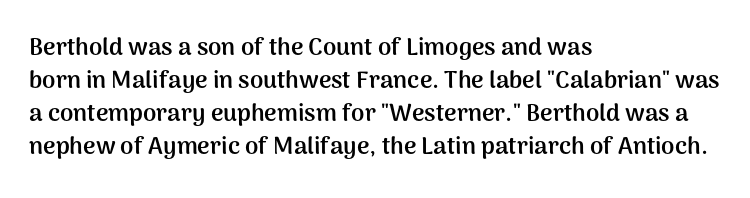
These lines keep a tight, regular rhythm from letter to letter. Heavy-handed strokes throughout: this text is bold. A normal amount of white space separates one row of letters from the next. The font's upright variant was chosen for this text. The string is rendered with underlining switched off. Which margin do the lines hug? The left one — the right edge is uneven.
